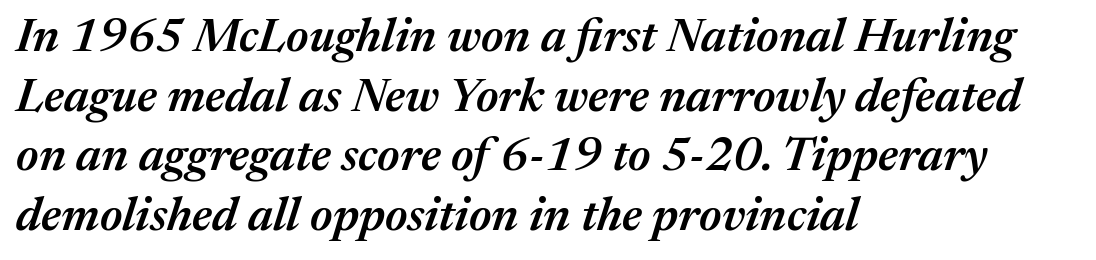
{"italic": "yes", "lean": "right", "slant_degrees": 17, "bold": "semi", "weight": "semibold", "width": "normal", "stroke_contrast": "medium", "x_height": "medium", "monospaced": "no", "underline": "no", "align": "left", "line_spacing": "normal", "line_spacing_ratio": 1.27, "letter_spacing": "normal", "letter_spacing_em": 0.0, "glyph_px": 47}
